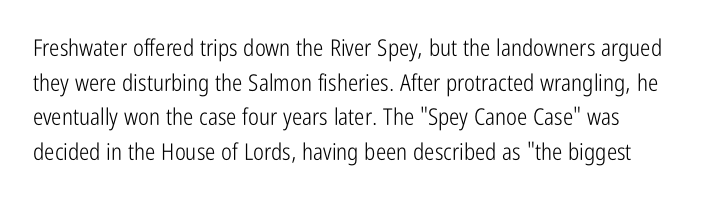
Vertical strokes here are truly vertical. Is the block centered? No — it sits flush against the left margin. Standard letterfit; no display-style spreading of the glyphs. This is not heavy type; no bold has been used.
